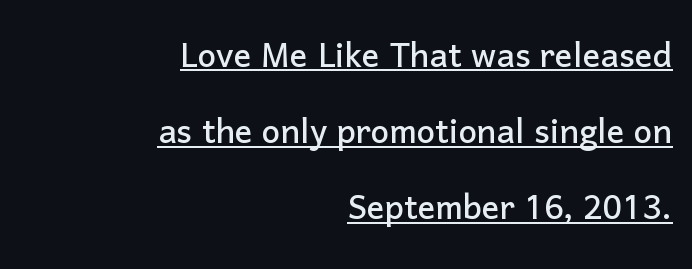
There is no visible air inserted between adjacent glyphs. The rendering anchors every line to the right-hand side. The passage shown is typed in a proportional face where columns would drift. Look at the bottom of the vertical strokes: they stop flat, with no serifs. Like a heading marked for emphasis, these lines bear an underscore. Do the letters lean? They stand straight.
